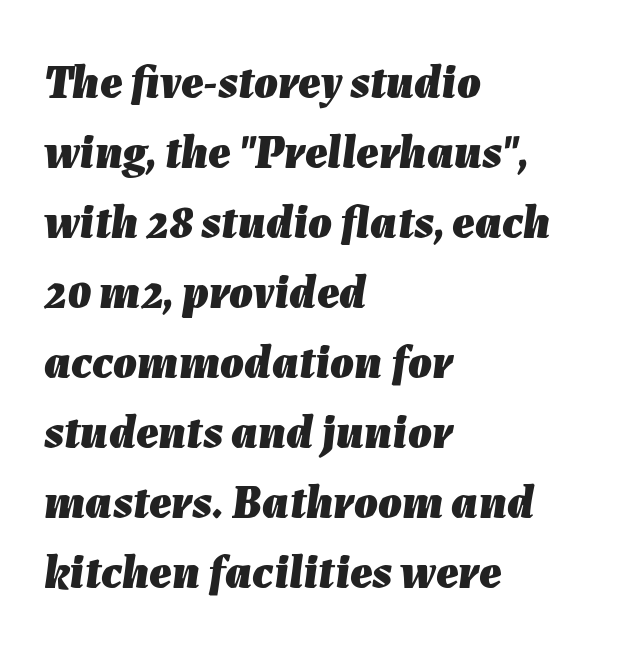
The space directly below the letters is spotless. Character widths vary here, with narrow letters taking less room than wide ones. Casual observation: everything's shoved over to the left. How heavy is the stroke? Heavy — this is a bold. One glance says typical: line gaps are just what's usual.
